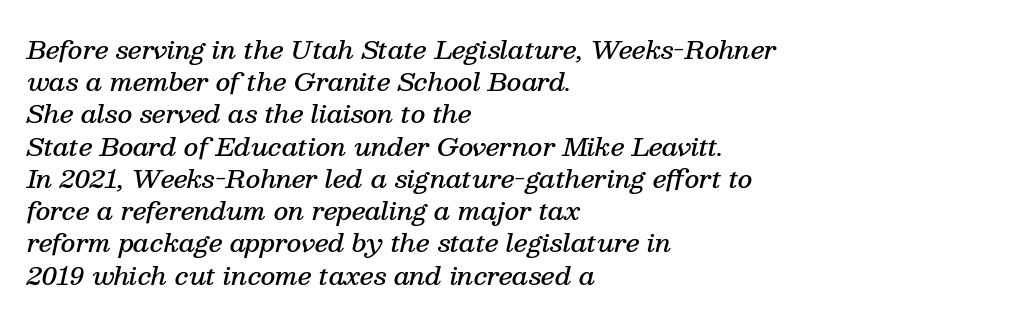
Q: Is the text bold? A: Semi-bold.
Q: Is the text italic (slanted)? A: Yes, it leans right by about 13 degrees.
Q: Is the text underlined? A: No.
Q: How is the paragraph aligned? A: Left-aligned.
Q: Is the spacing between letters normal or unusually wide? A: Normal.
Q: Is the spacing between lines tight, normal or loose? A: Normal.
